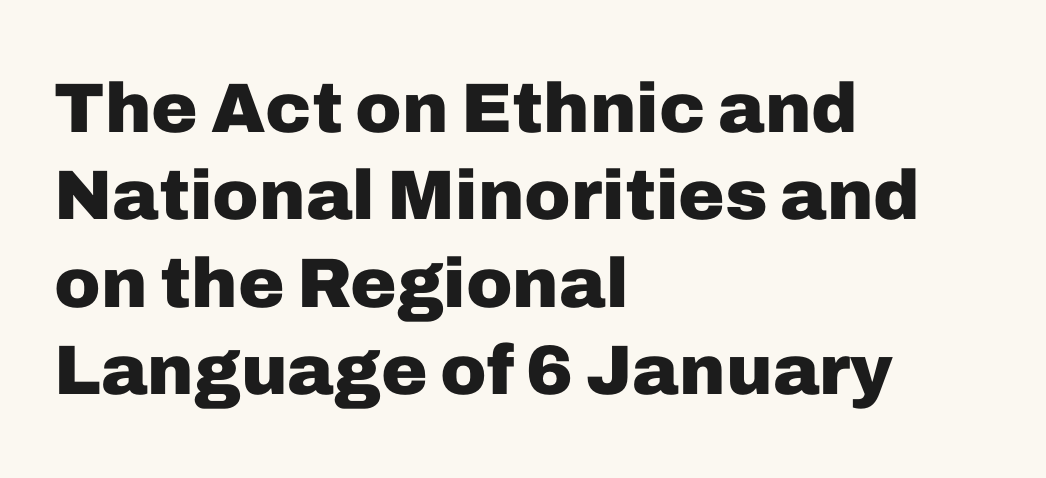
Q: Is the text bold? A: Yes.
Q: Is the text italic (slanted)? A: No, it is upright.
Q: Is the typeface a serif or a sans-serif typeface? A: Sans-serif.
Q: Is the text underlined? A: No.
Q: How is the paragraph aligned? A: Left-aligned.
Q: Is the spacing between letters normal or unusually wide? A: Normal.
Q: Is the spacing between lines tight, normal or loose? A: Normal.
Q: Width (condensed, normal, or wide)? A: Normal.
Q: Stroke contrast? A: Low.
Q: x-height? A: Medium.
Q: Monospaced? A: No.
